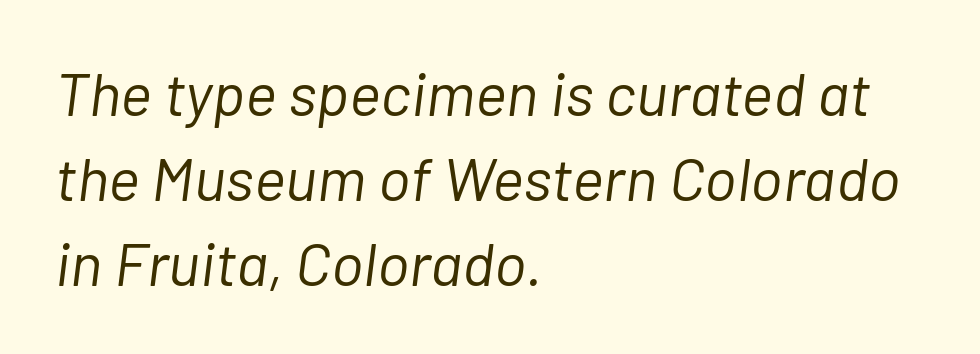
{"italic": "yes", "lean": "right", "slant_degrees": 7, "bold": "no", "weight": "light", "width": "normal", "stroke_contrast": "low", "x_height": "medium", "monospaced": "no", "underline": "no", "align": "left", "line_spacing": "normal", "line_spacing_ratio": 1.39, "letter_spacing": "normal", "letter_spacing_em": 0.0, "glyph_px": 61}
